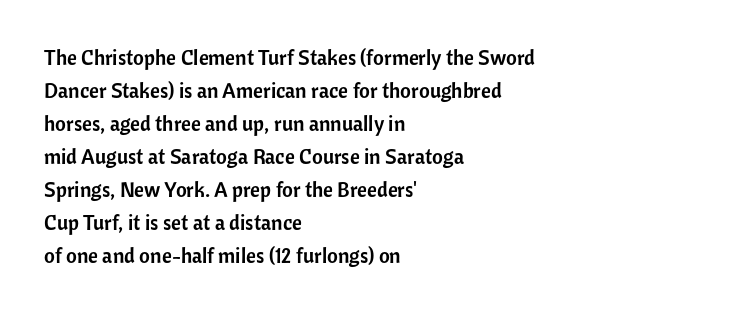
Do the letters lean? They stand straight. You could call the tracking neutral — neither tight nor loose. The passage shown is not underscored anywhere. The ragged edge is on the right, which tells us the setting is flush left. Students, observe: this is what conventionally led text looks like.
